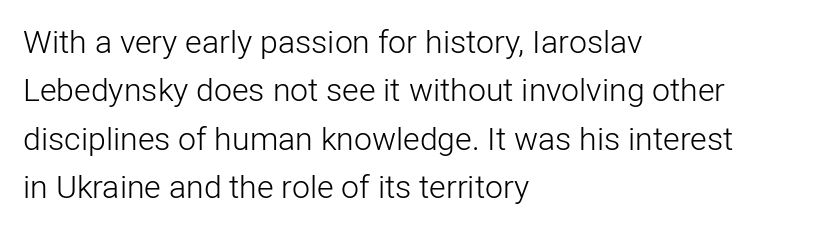
The image shows 32 px light sans-serif type, upright; set left-aligned, normal line spacing (1.51x), normal letter spacing, not underlined; low stroke contrast and a medium x-height.
